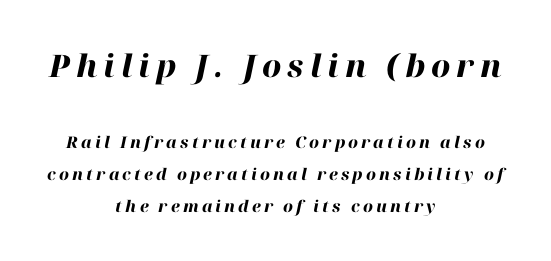
Q: Is the text bold? A: Yes.
Q: Is the text italic (slanted)? A: Yes, it leans right by about 12 degrees.
Q: Is the text underlined? A: No.
Q: How is the paragraph aligned? A: Centered.
Q: Is the spacing between lines tight, normal or loose? A: Loose.
Q: Which block of text is set in a larger size, the first (top) or the second (bottom)? A: The first (top) one.
Q: Width (condensed, normal, or wide)? A: Normal.
Q: Stroke contrast? A: High.
Q: x-height? A: Medium.
Q: Monospaced? A: No.
